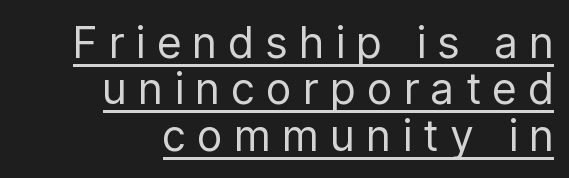
The image shows 43 px regular-weight, condensed sans-serif type, upright; set right-aligned, tight line spacing (1.08x), unusually wide letter spacing (+0.3 em), underlined; low stroke contrast and a medium x-height.
